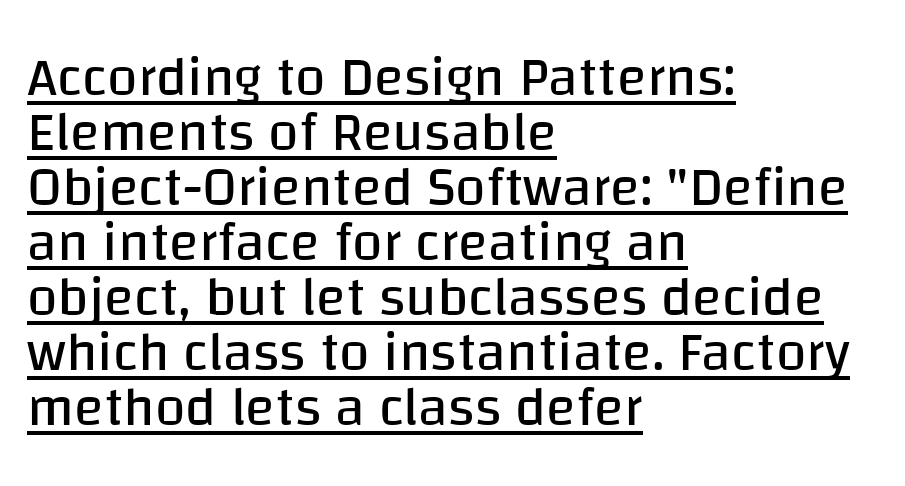
Q: Is the text bold? A: No.
Q: Is the text italic (slanted)? A: No, it is upright.
Q: Is the typeface a serif or a sans-serif typeface? A: Sans-serif.
Q: Is the text underlined? A: Yes.
Q: How is the paragraph aligned? A: Left-aligned.
Q: Is the spacing between letters normal or unusually wide? A: Normal.
Q: Is the spacing between lines tight, normal or loose? A: Tight.
Q: Width (condensed, normal, or wide)? A: Normal.
Q: Stroke contrast? A: Low.
Q: x-height? A: Large.
Q: Monospaced? A: No.
